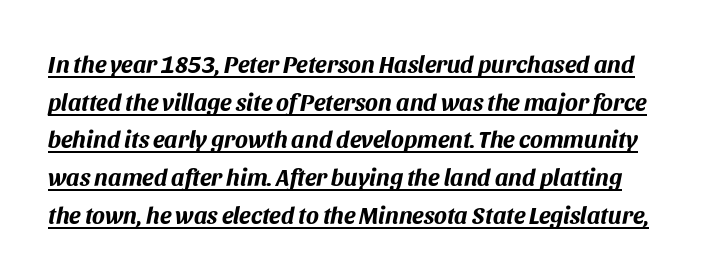
{"italic": "yes", "lean": "right", "slant_degrees": 11, "bold": "yes", "underline": "yes", "line_spacing": "normal", "line_spacing_ratio": 1.57, "letter_spacing": "normal", "letter_spacing_em": 0.0, "glyph_px": 24}
